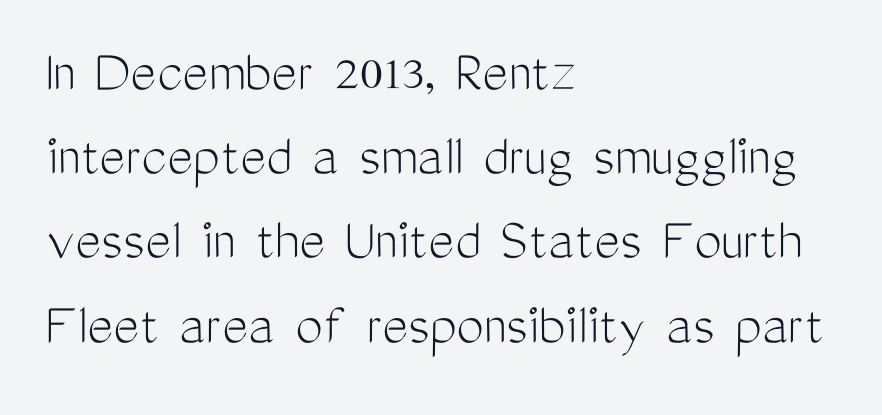
The image shows 61 px light, condensed sans-serif type, upright; set left-aligned, normal line spacing (1.38x), normal letter spacing, not underlined; medium stroke contrast and a medium x-height.
